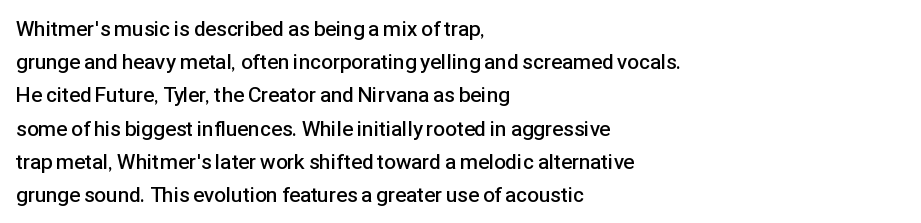
{"italic": "no", "bold": "semi", "underline": "no", "align": "left", "line_spacing": "normal", "line_spacing_ratio": 1.58, "letter_spacing": "normal", "letter_spacing_em": 0.0, "glyph_px": 21}
